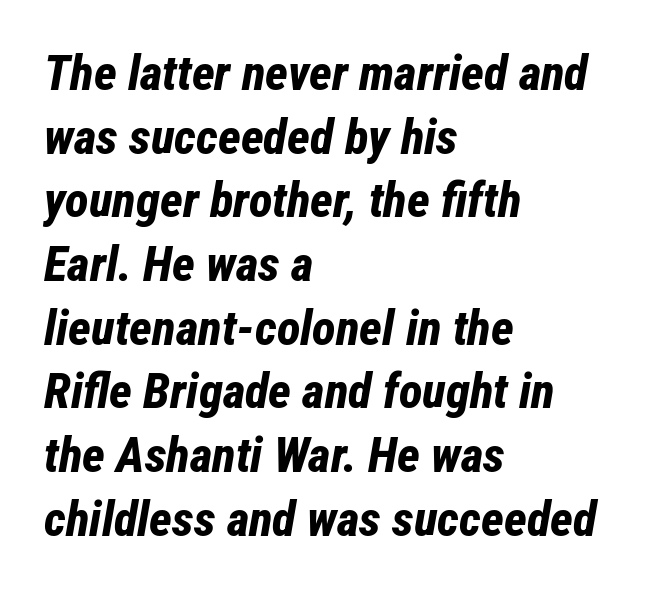
Characters follow at the spacing the type designer built in. What's the leading like? Ordinary, nothing unusual. Characters are canted at an angle relative to the baseline's perpendicular. Strong, thick strokes mark this as bold type. A student would call this left alignment; a typographer would say flush left, rag right. The words here are not underlined.
